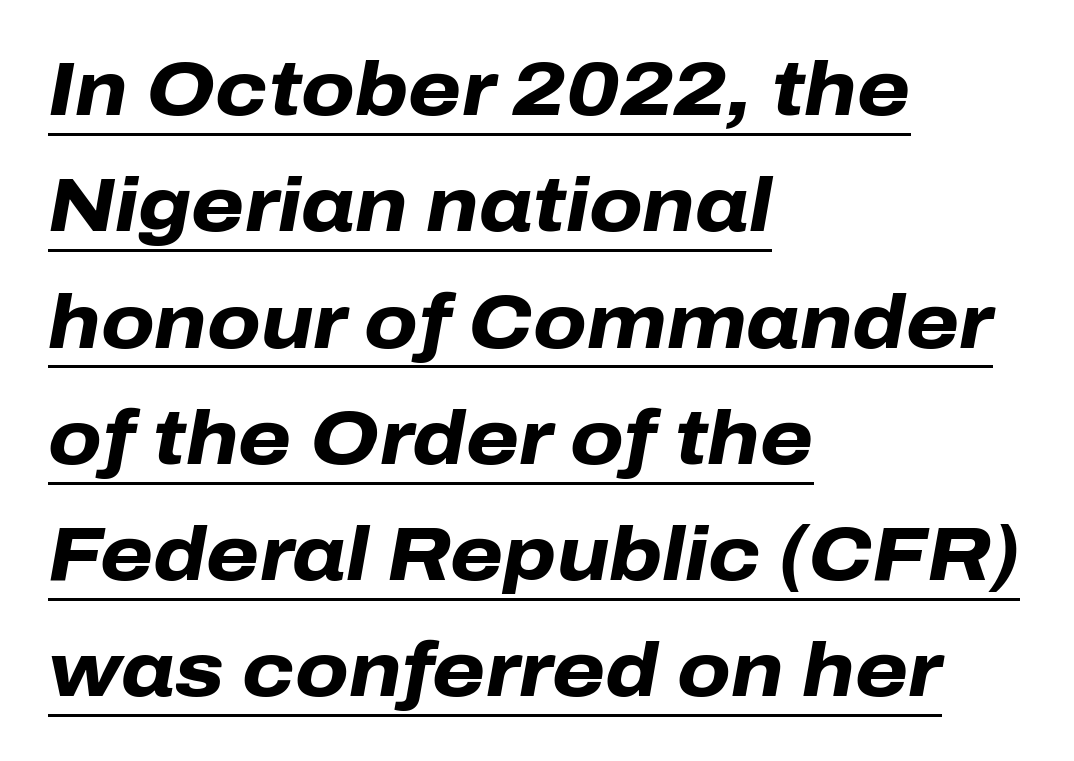
Q: Is the text bold? A: Yes.
Q: Is the text italic (slanted)? A: Yes, it leans right by about 10 degrees.
Q: Is the text underlined? A: Yes.
Q: How is the paragraph aligned? A: Left-aligned.
Q: Is the spacing between letters normal or unusually wide? A: Normal.
Q: Is the spacing between lines tight, normal or loose? A: Normal.
Q: Width (condensed, normal, or wide)? A: Normal.
Q: Stroke contrast? A: Low.
Q: x-height? A: Medium.
Q: Monospaced? A: No.
